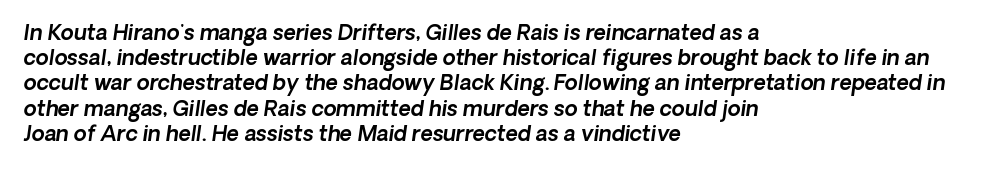
The image shows 21 px text type; set left-aligned, line spacing 1.2x, normal letter spacing, not underlined.
